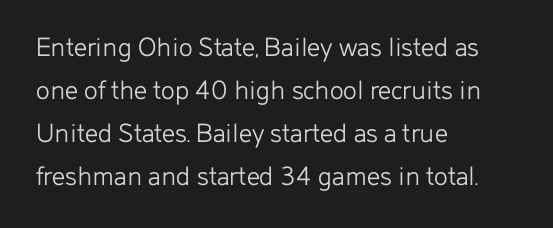
Observe the absence of serifs on each vertical stroke in this sample. Posture: straight, roman, zero tilt. Short and long lines alike share a common starting point at left. Letter spacing: default.
